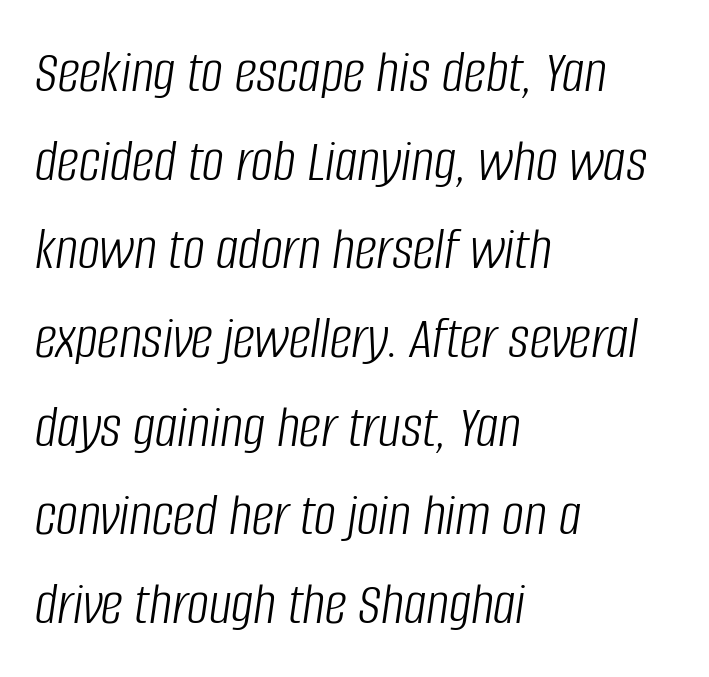
Honestly, the row spacing looks completely unremarkable. Each line starts at the same left margin while the right side varies. No letter is thick-stroked: the sample isn't bold. Slanted lettering throughout. Nothing unusual about the tracking: characters are spaced as the font intends.
